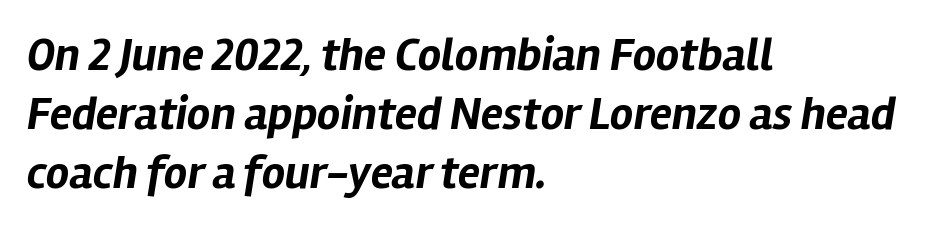
{"italic": "yes", "lean": "right", "slant_degrees": 12, "bold": "yes", "weight": "bold", "width": "normal", "stroke_contrast": "low", "x_height": "medium", "monospaced": "no", "underline": "no", "align": "left", "line_spacing": "normal", "line_spacing_ratio": 1.28, "letter_spacing": "normal", "letter_spacing_em": 0.0, "glyph_px": 46}
